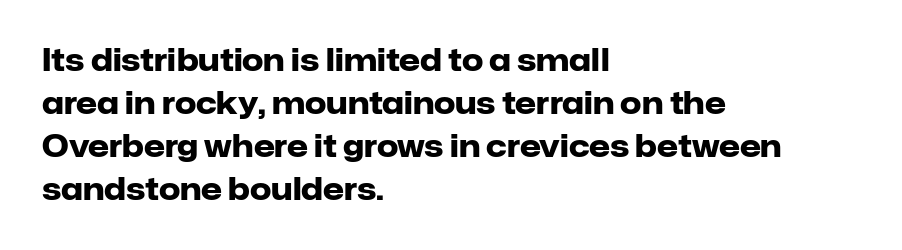
{"serif": "no", "italic": "no", "bold": "yes", "weight": "heavy", "width": "normal", "stroke_contrast": "low", "x_height": "medium", "monospaced": "no", "underline": "no", "align": "left", "line_spacing": "normal", "line_spacing_ratio": 1.43, "letter_spacing": "normal", "letter_spacing_em": 0.0, "glyph_px": 30}
